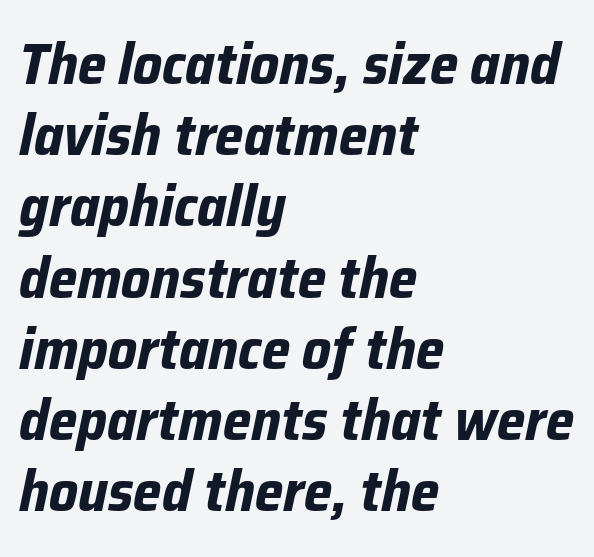
Tracking here is standard; glyphs follow each other at the usual distance. Typesetter's note: full bold, strokes at maximum text heaviness. Descenders hang freely into open space. The passage shown stacks its lines at a standard gap. This sample is left-justified, so line endings fall wherever the words run out.
